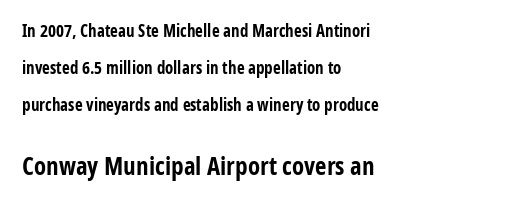
Weight check: bold — yes, fully. Vertical spacing — loose. The space beneath each line is pristine and unruled. All the whitespace from short lines collects on the right. Nope, not italic — everything's standing straight.
